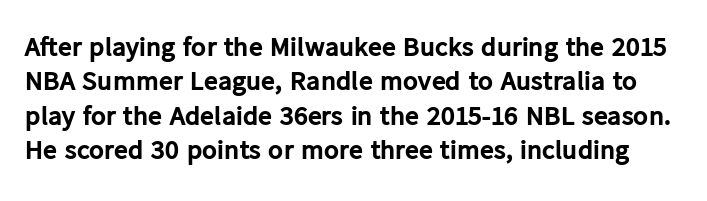
{"serif": "no", "italic": "no", "bold": "yes", "weight": "bold", "width": "normal", "stroke_contrast": "low", "x_height": "medium", "monospaced": "no", "underline": "no", "line_spacing_ratio": 1.23, "letter_spacing": "normal", "letter_spacing_em": 0.0, "glyph_px": 28}
